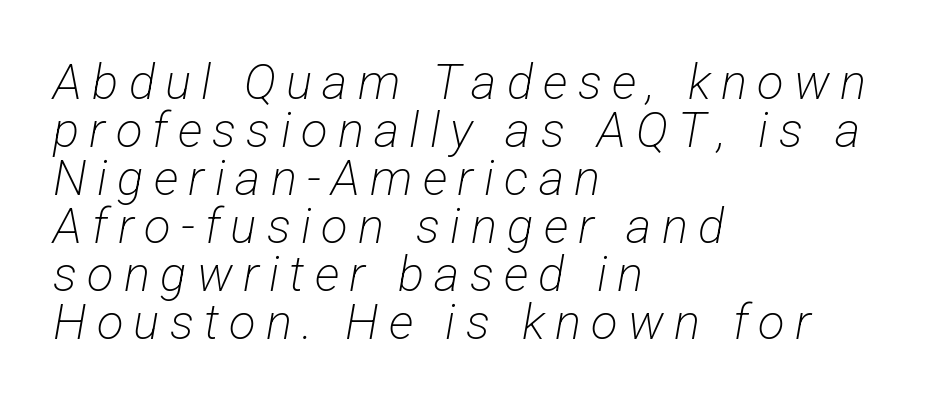
No extra ink here — the face is not bold. Alignment: flush left. The font family rendered here belongs to the sans-serif group. These lines are rendered in a variable-pitch font.
